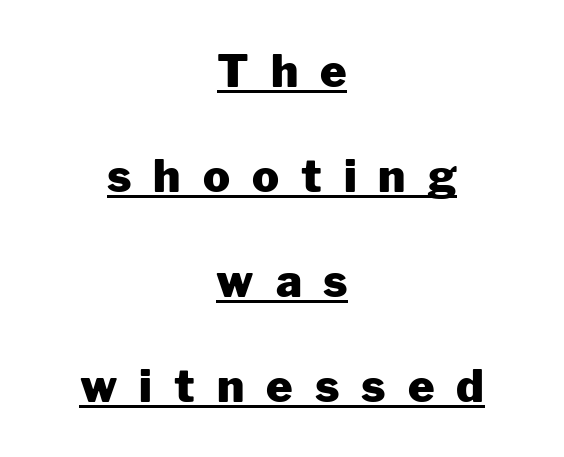
{"serif": "no", "italic": "no", "bold": "yes", "weight": "heavy", "width": "normal", "stroke_contrast": "low", "x_height": "medium", "monospaced": "no", "underline": "yes", "align": "center", "line_spacing": "loose", "line_spacing_ratio": 2.33, "letter_spacing": "wide", "letter_spacing_em": 0.49, "glyph_px": 45}
